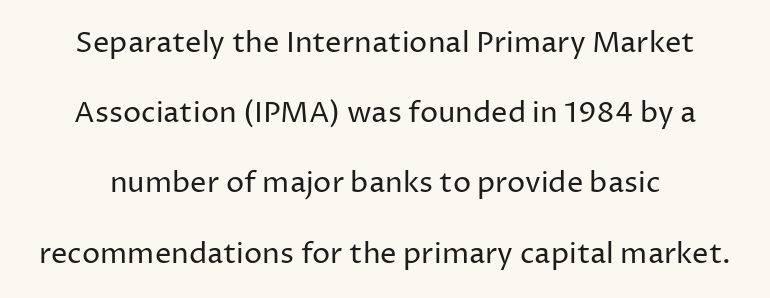
The image shows 29 px regular-weight sans-serif type, upright; set loose line spacing (2.42x), normal letter spacing, not underlined; low stroke contrast and a medium x-height.
